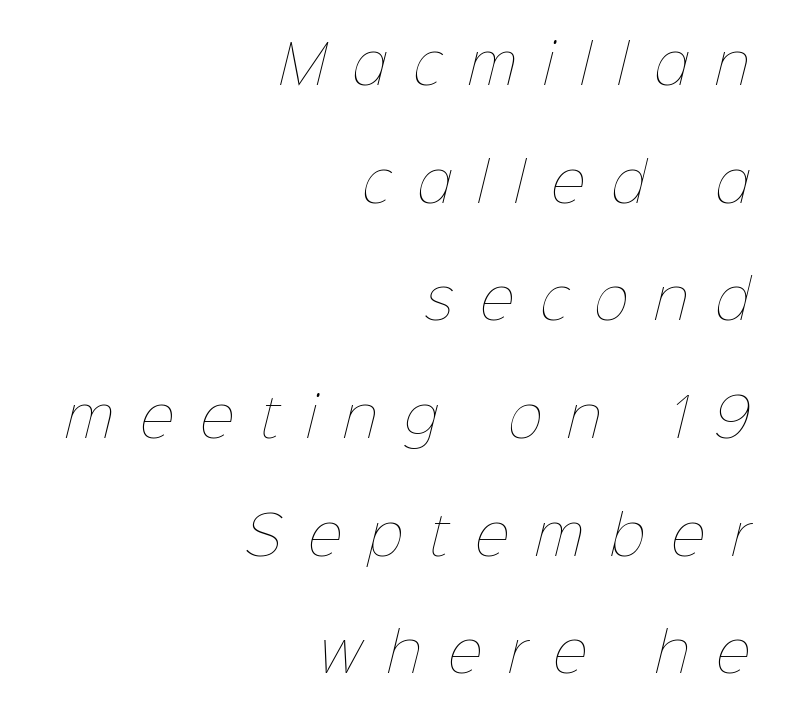
{"bold": "no", "weight": "thin", "width": "normal", "stroke_contrast": "low", "x_height": "medium", "monospaced": "no", "underline": "no", "align": "right", "line_spacing": "loose", "line_spacing_ratio": 2.22, "letter_spacing": "wide", "letter_spacing_em": 0.5, "glyph_px": 53}
